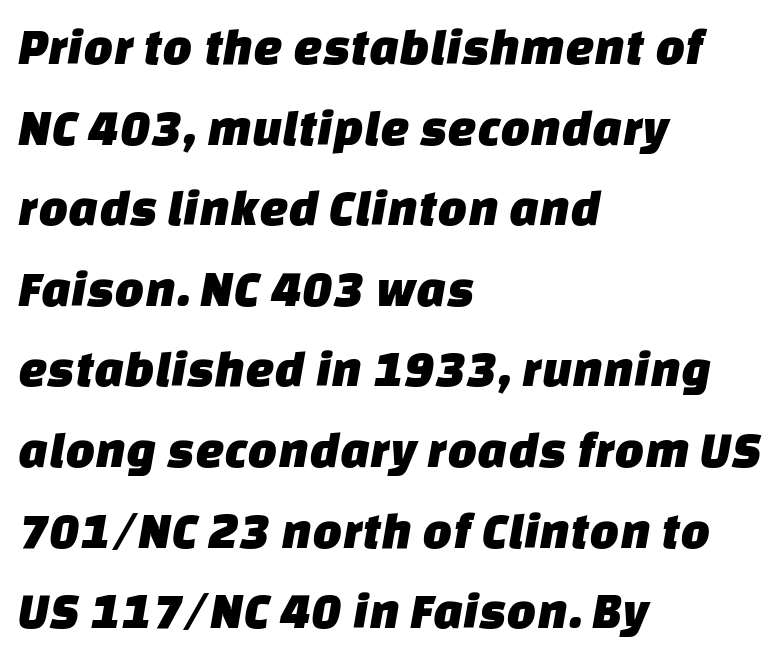
Q: Is the typeface a serif or a sans-serif typeface? A: Sans-serif.
Q: Is the text underlined? A: No.
Q: How is the paragraph aligned? A: Left-aligned.
Q: Is the spacing between letters normal or unusually wide? A: Normal.
Q: Is the spacing between lines tight, normal or loose? A: Normal.
Q: Width (condensed, normal, or wide)? A: Normal.
Q: Stroke contrast? A: Low.
Q: x-height? A: Large.
Q: Monospaced? A: No.
